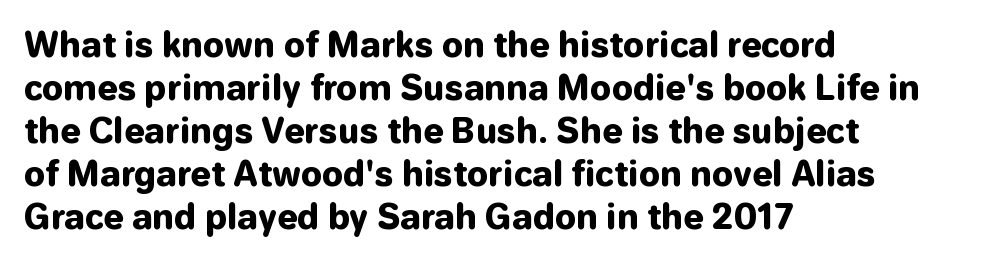
Q: Is the text bold? A: Yes.
Q: Is the text italic (slanted)? A: No, it is upright.
Q: Is the typeface a serif or a sans-serif typeface? A: Sans-serif.
Q: Is the text underlined? A: No.
Q: How is the paragraph aligned? A: Left-aligned.
Q: Is the spacing between letters normal or unusually wide? A: Normal.
Q: Is the spacing between lines tight, normal or loose? A: Normal.
Q: Width (condensed, normal, or wide)? A: Normal.
Q: Stroke contrast? A: Low.
Q: x-height? A: Medium.
Q: Monospaced? A: No.
